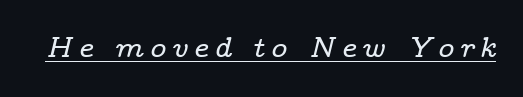
The specimen includes a rule beneath the text block's lines. What kind of face is this? One with serifs. Think of a printed novel: that variable character pitch is what you see here. Would a proofreader flag this as italicized? Yes.
